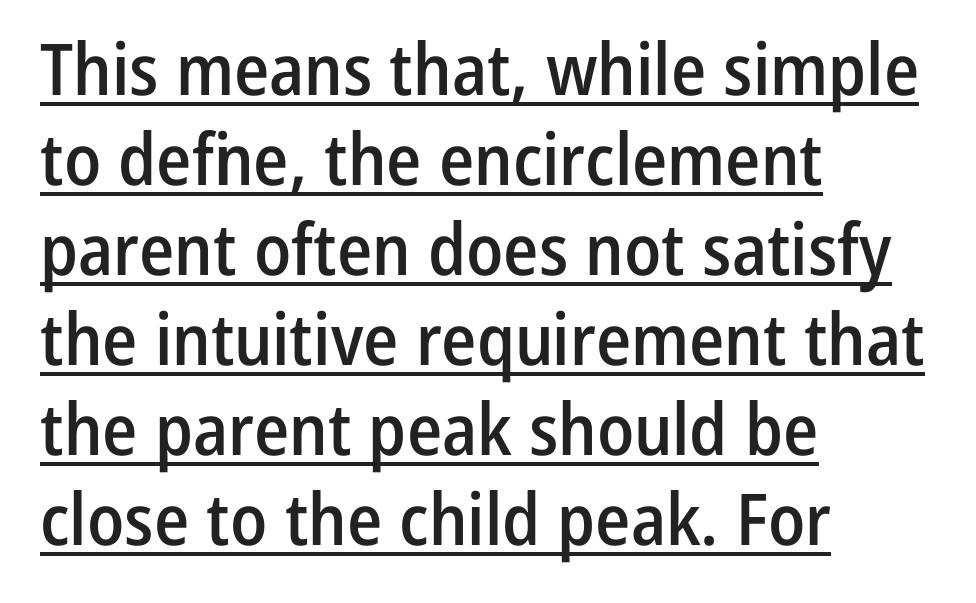
Q: Is the text bold? A: Semi-bold.
Q: Is the text italic (slanted)? A: No, it is upright.
Q: Is the typeface a serif or a sans-serif typeface? A: Sans-serif.
Q: Is the text underlined? A: Yes.
Q: How is the paragraph aligned? A: Left-aligned.
Q: Is the spacing between letters normal or unusually wide? A: Normal.
Q: Is the spacing between lines tight, normal or loose? A: Normal.
Q: Width (condensed, normal, or wide)? A: Condensed.
Q: Stroke contrast? A: Low.
Q: x-height? A: Medium.
Q: Monospaced? A: No.
